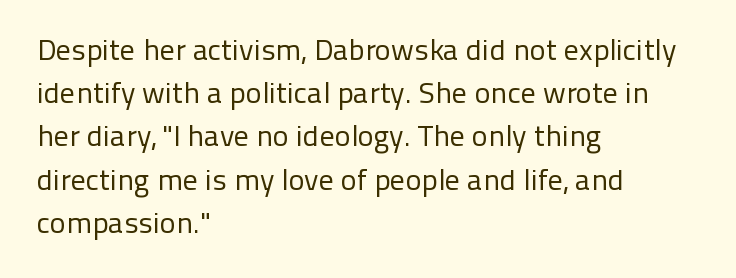
The image shows 30 px regular-weight sans-serif type, upright; set left-aligned, normal line spacing (1.44x), normal letter spacing, not underlined; low stroke contrast and a medium x-height.
